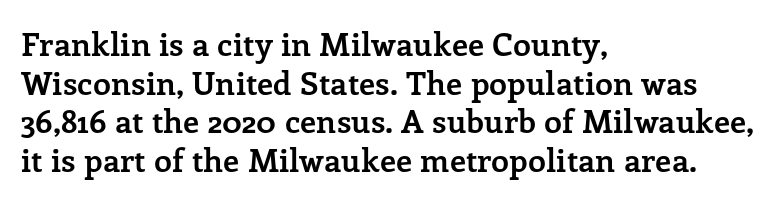
The image shows 32 px semibold serif type, upright; set left-aligned, line spacing 1.21x, normal letter spacing, not underlined; low stroke contrast and a medium x-height.
